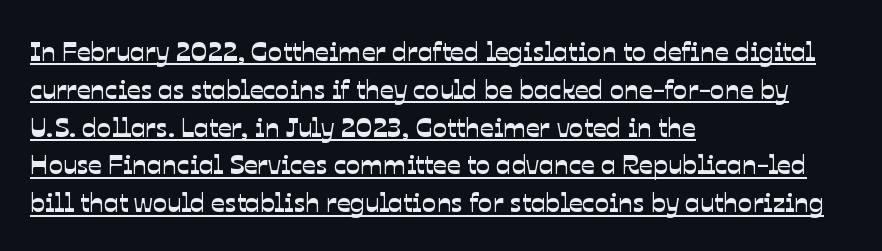
Q: Is the text underlined? A: Yes.
Q: How is the paragraph aligned? A: Left-aligned.
Q: Is the spacing between letters normal or unusually wide? A: Normal.
Q: Is the spacing between lines tight, normal or loose? A: Normal.
